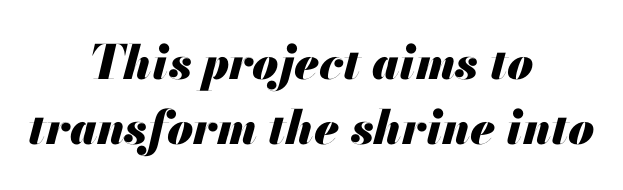
The image shows 47 px heavy type, italic (leaning right); set centered, normal line spacing (1.39x), normal letter spacing, not underlined; medium stroke contrast and a small x-height.
